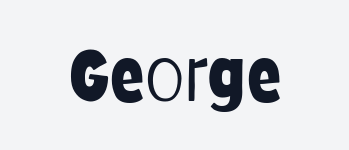
{"serif": "no", "italic": "no", "bold": "no", "weight": "light", "width": "condensed", "stroke_contrast": "low", "x_height": "large", "monospaced": "no", "underline": "no", "align": "center", "letter_spacing": "normal", "letter_spacing_em": 0.0, "glyph_px": 72}
